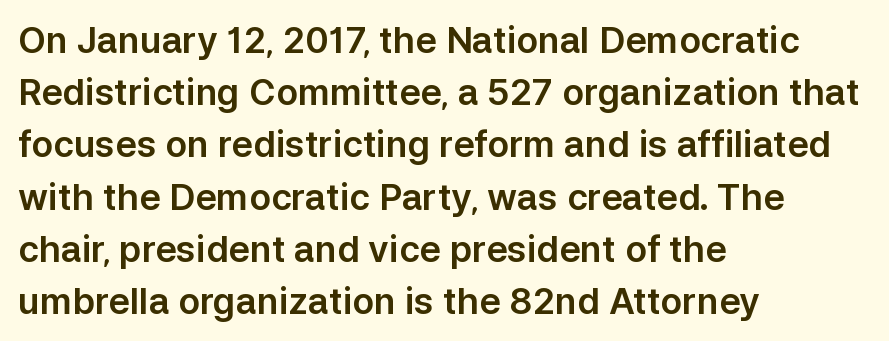
Q: Is the text italic (slanted)? A: No, it is upright.
Q: Is the typeface a serif or a sans-serif typeface? A: Sans-serif.
Q: Is the text underlined? A: No.
Q: How is the paragraph aligned? A: Left-aligned.
Q: Is the spacing between letters normal or unusually wide? A: Normal.
Q: Is the spacing between lines tight, normal or loose? A: Normal.
Q: Width (condensed, normal, or wide)? A: Normal.
Q: Stroke contrast? A: Low.
Q: x-height? A: Medium.
Q: Monospaced? A: No.
